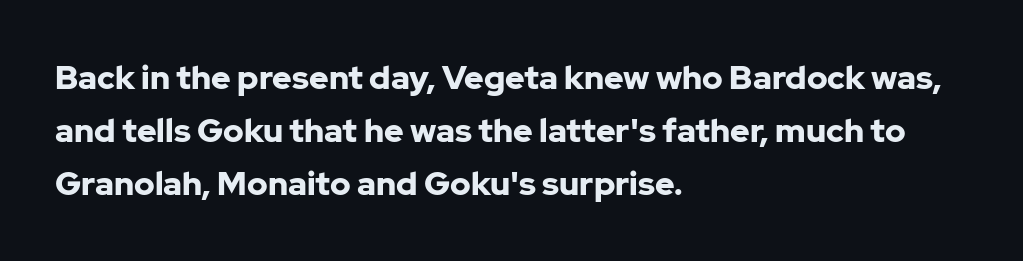
{"serif": "no", "italic": "no", "bold": "yes", "weight": "bold", "width": "normal", "stroke_contrast": "low", "x_height": "medium", "monospaced": "no", "underline": "no", "align": "left", "line_spacing": "normal", "line_spacing_ratio": 1.6, "letter_spacing": "normal", "letter_spacing_em": 0.0, "glyph_px": 33}
